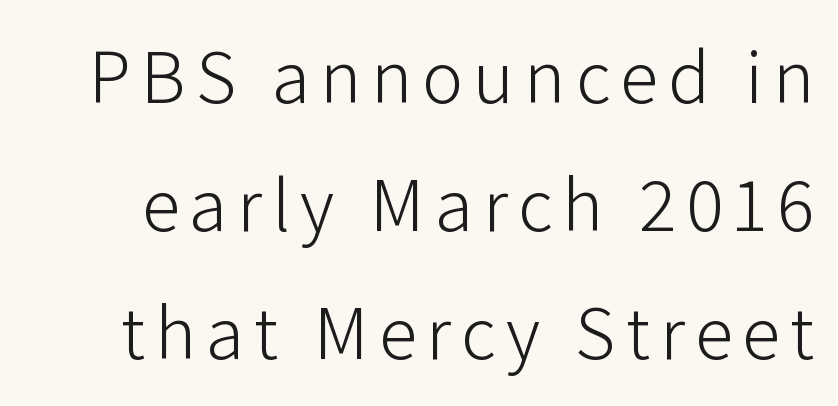
Typographically, this falls in the sans-serif category. Heaviness? Minimal to ordinary, like unemphasized prose. Notice how descenders clear the ascenders below comfortably — that's standard leading. This rendering features lettering with no underline.
